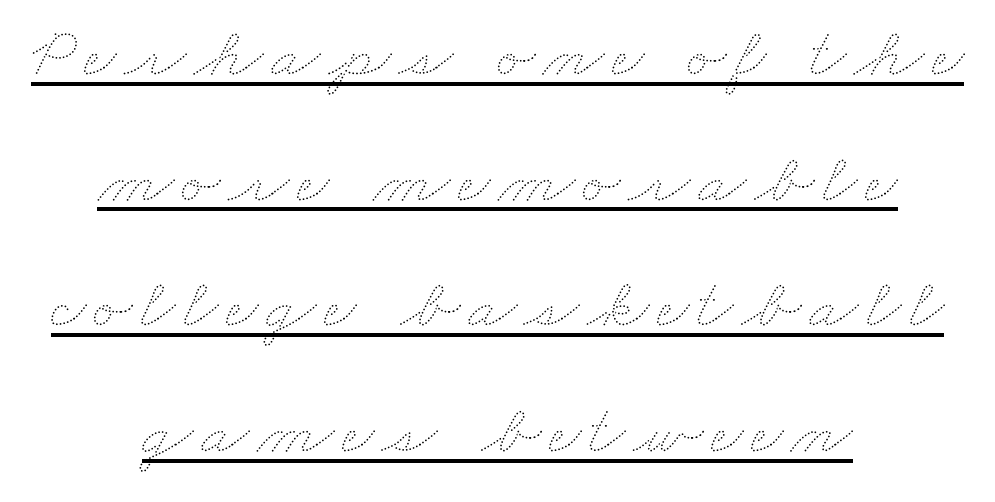
Q: Is the text bold? A: No.
Q: Is the text underlined? A: Yes.
Q: How is the paragraph aligned? A: Centered.
Q: Width (condensed, normal, or wide)? A: Wide.
Q: Stroke contrast? A: Medium.
Q: x-height? A: Small.
Q: Monospaced? A: No.
